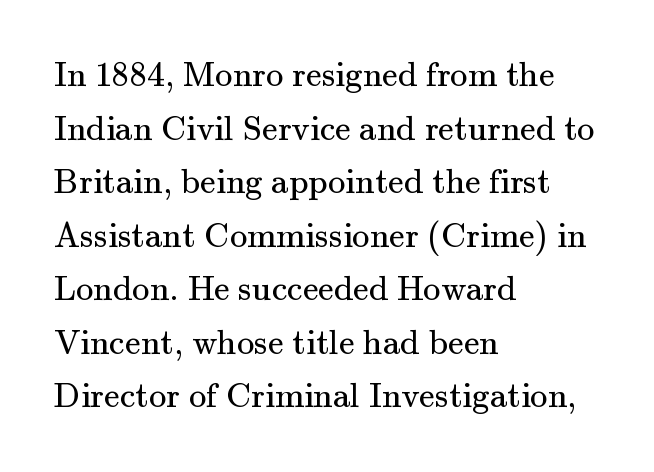
The text block is weighted toward the left margin, trailing off unevenly rightward. You could call the tracking neutral — neither tight nor loose. The strip under each line holds only bare page. The characters are drawn with everyday or finer stroke widths. The type sits square on the baseline with zero lean. The typeface chosen for these lines features serifs.
